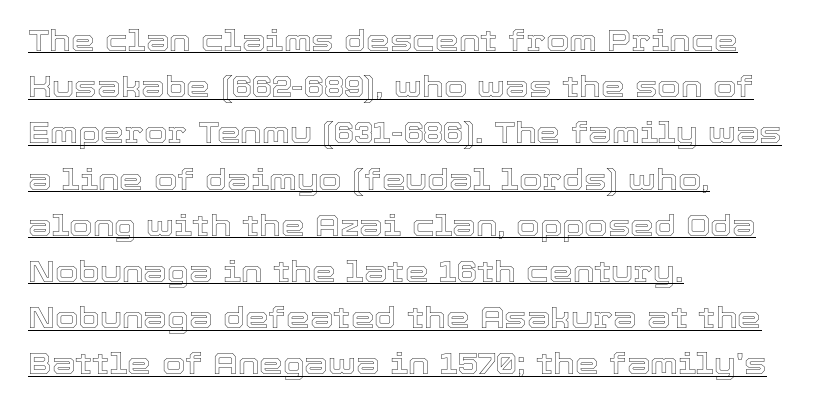
Q: Is the text italic (slanted)? A: No, it is upright.
Q: Is the text underlined? A: Yes.
Q: How is the paragraph aligned? A: Left-aligned.
Q: Is the spacing between letters normal or unusually wide? A: Normal.
Q: Is the spacing between lines tight, normal or loose? A: Normal.
Q: Width (condensed, normal, or wide)? A: Normal.
Q: x-height? A: Medium.
Q: Monospaced? A: No.
